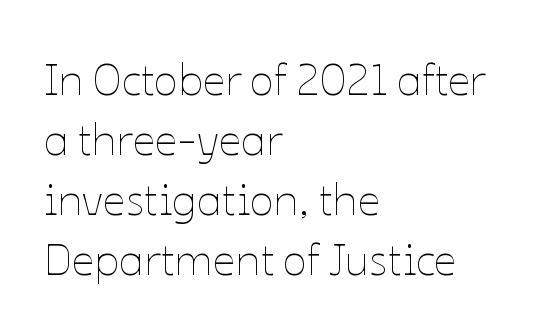
Q: Is the text bold? A: No.
Q: Is the text italic (slanted)? A: No, it is upright.
Q: Is the text underlined? A: No.
Q: How is the paragraph aligned? A: Left-aligned.
Q: Is the spacing between letters normal or unusually wide? A: Normal.
Q: Is the spacing between lines tight, normal or loose? A: Normal.
Q: Width (condensed, normal, or wide)? A: Normal.
Q: Stroke contrast? A: Low.
Q: x-height? A: Medium.
Q: Monospaced? A: No.
